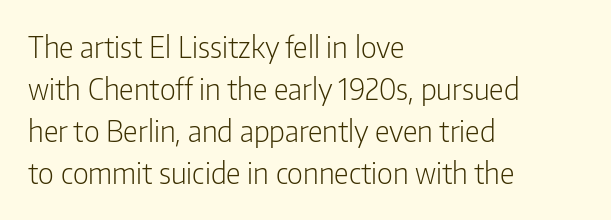
The image shows 29 px light, condensed sans-serif type, upright; set left-aligned, normal line spacing (1.45x), normal letter spacing, not underlined; low stroke contrast and a medium x-height.
